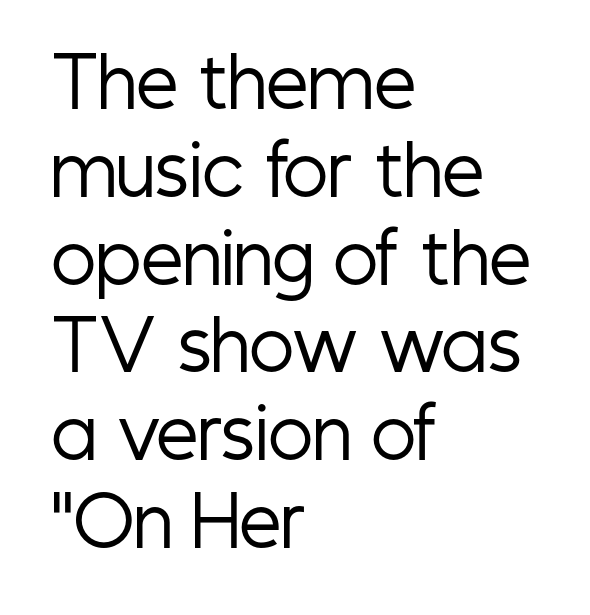
The image shows 67 px regular-weight, condensed sans-serif type, upright; set left-aligned, normal line spacing (1.31x), normal letter spacing, not underlined; low stroke contrast and a medium x-height.
